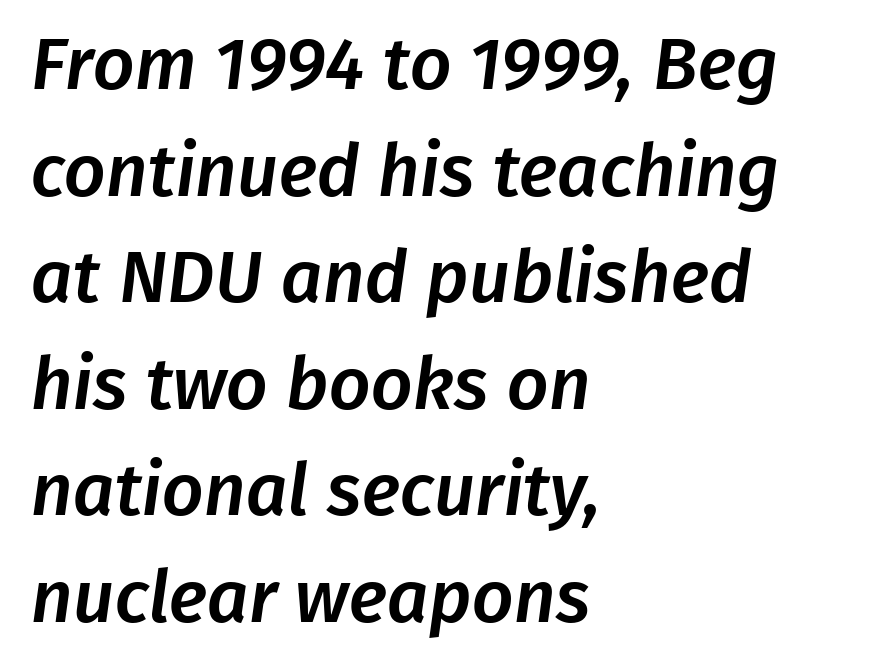
The image shows 73 px sans-serif type; set left-aligned, normal line spacing (1.46x), normal letter spacing, not underlined; low stroke contrast and a medium x-height.
